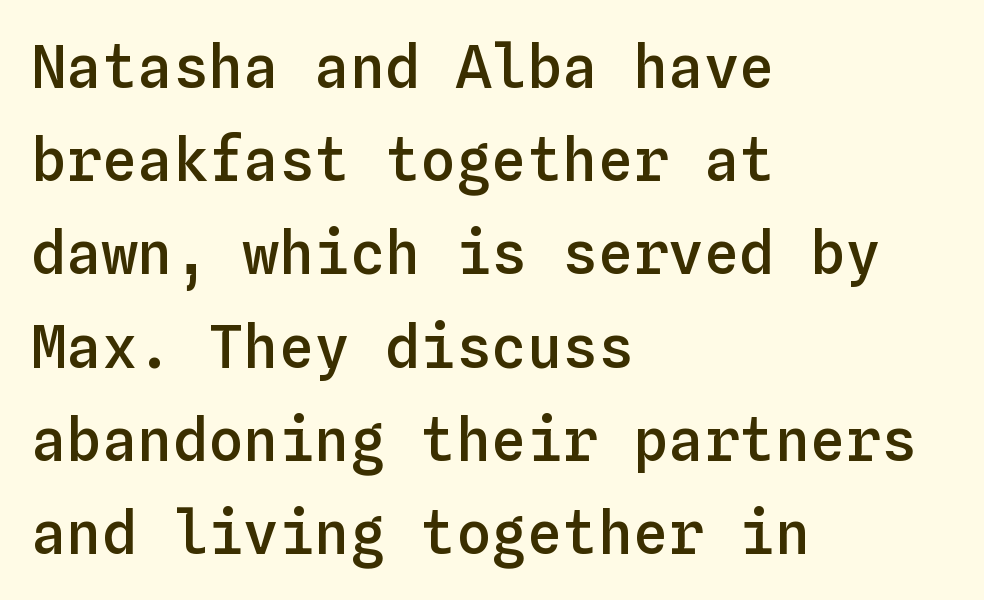
Q: Is the text bold? A: Semi-bold.
Q: Is the text italic (slanted)? A: No, it is upright.
Q: Is the text underlined? A: No.
Q: How is the paragraph aligned? A: Left-aligned.
Q: Is the spacing between letters normal or unusually wide? A: Normal.
Q: Is the spacing between lines tight, normal or loose? A: Normal.
Q: Width (condensed, normal, or wide)? A: Normal.
Q: Stroke contrast? A: Low.
Q: x-height? A: Medium.
Q: Monospaced? A: Yes.
